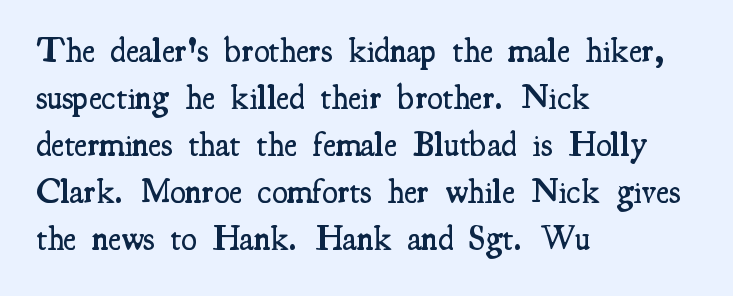
Does the lettering tilt? It doesn't — this is upright. What kind of face is this? One with serifs. Does the weight exceed regular? Yes, but only to semibold. Decoration check: the copy has no underline. The passage shown has conventional tracking throughout.
